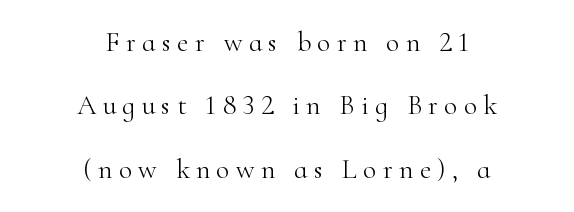
{"serif": "yes", "italic": "no", "bold": "no", "weight": "light", "width": "normal", "stroke_contrast": "high", "x_height": "small", "monospaced": "no", "underline": "no", "align": "center", "line_spacing": "loose", "line_spacing_ratio": 2.26, "letter_spacing": "wide", "letter_spacing_em": 0.22, "glyph_px": 28}
